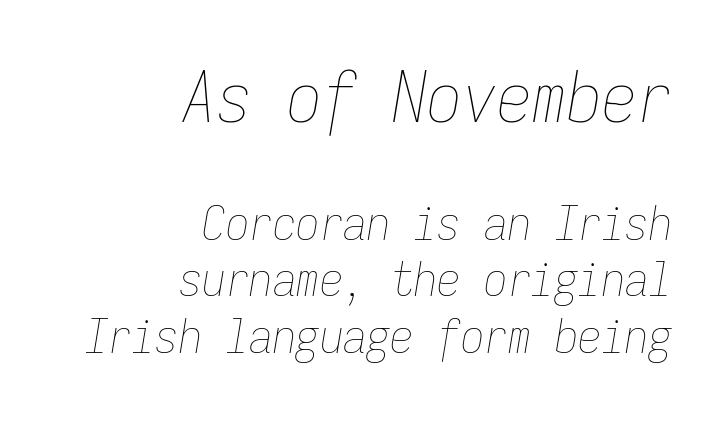
Q: Is the text bold? A: No.
Q: Is the text italic (slanted)? A: Yes, it leans right by about 9 degrees.
Q: Is the text underlined? A: No.
Q: How is the paragraph aligned? A: Right-aligned.
Q: Is the spacing between letters normal or unusually wide? A: Normal.
Q: Which block of text is set in a larger size, the first (top) or the second (bottom)? A: The first (top) one.
Q: Width (condensed, normal, or wide)? A: Condensed.
Q: Stroke contrast? A: Low.
Q: x-height? A: Medium.
Q: Monospaced? A: Yes.
